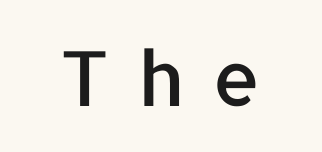
Q: Is the text italic (slanted)? A: No, it is upright.
Q: Is the typeface a serif or a sans-serif typeface? A: Sans-serif.
Q: Is the text underlined? A: No.
Q: Is the spacing between letters normal or unusually wide? A: Unusually wide.
Q: Width (condensed, normal, or wide)? A: Normal.
Q: Stroke contrast? A: Low.
Q: x-height? A: Medium.
Q: Monospaced? A: No.
